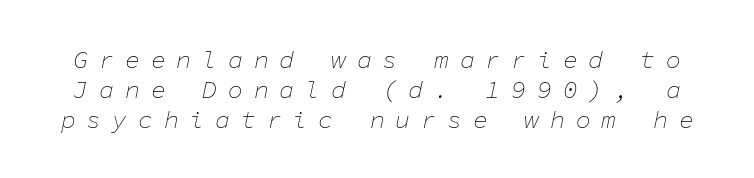
Q: Is the text bold? A: No.
Q: Is the text italic (slanted)? A: Yes, it leans right by about 11 degrees.
Q: Is the text underlined? A: No.
Q: Is the spacing between letters normal or unusually wide? A: Unusually wide.
